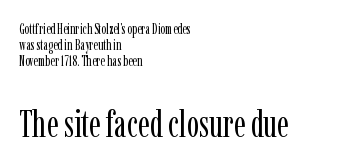
{"serif": "yes", "italic": "no", "bold": "no", "weight": "regular", "width": "condensed", "stroke_contrast": "low", "x_height": "medium", "monospaced": "no", "underline": "no", "align": "left", "line_spacing": "tight", "line_spacing_ratio": 1.15, "letter_spacing": "normal", "letter_spacing_em": 0.0, "larger_block": "second", "size_ratio": 2.64, "glyph_px": 37}
